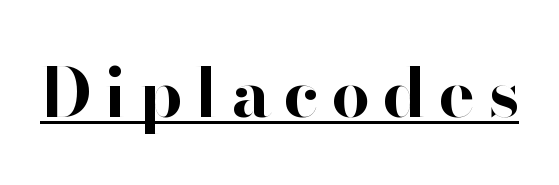
The image shows 68 px bold sans-serif type, upright; set underlined; high stroke contrast and a small x-height.
